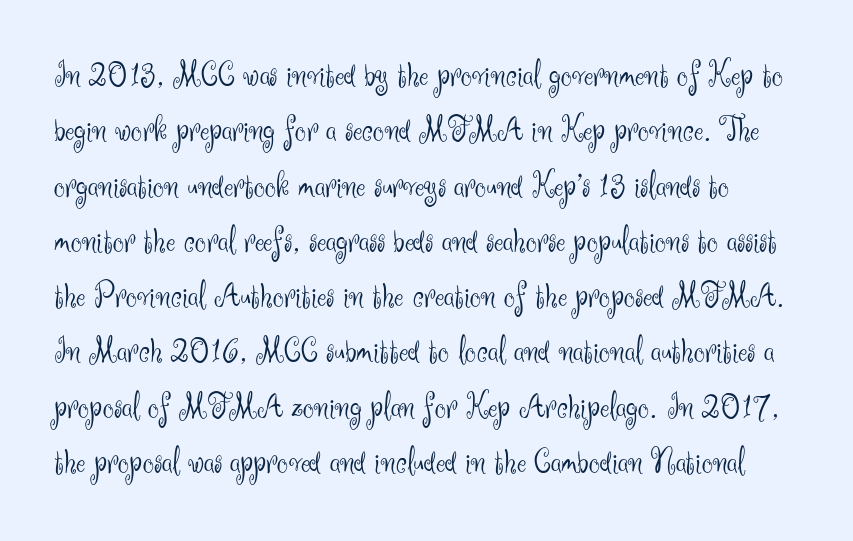
{"serif": "no", "italic": "no", "bold": "no", "weight": "light", "width": "normal", "stroke_contrast": "medium", "x_height": "small", "monospaced": "no", "underline": "no", "line_spacing": "normal", "line_spacing_ratio": 1.58, "letter_spacing": "normal", "letter_spacing_em": 0.0, "glyph_px": 35}
